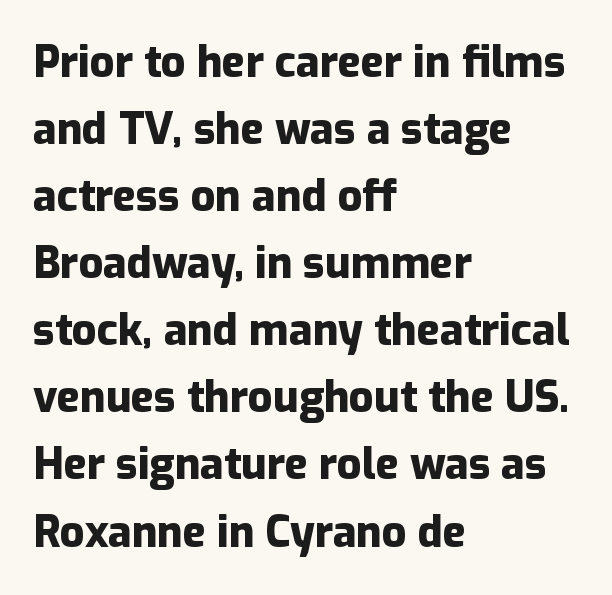
The string is rendered with underlining switched off. Serif or sans? Sans — the stroke terminals are bare. As a designer I'd log this as weight 700, bold. The font's upright variant was chosen for this text. The passage shown is typed in a proportional face where columns would drift.
